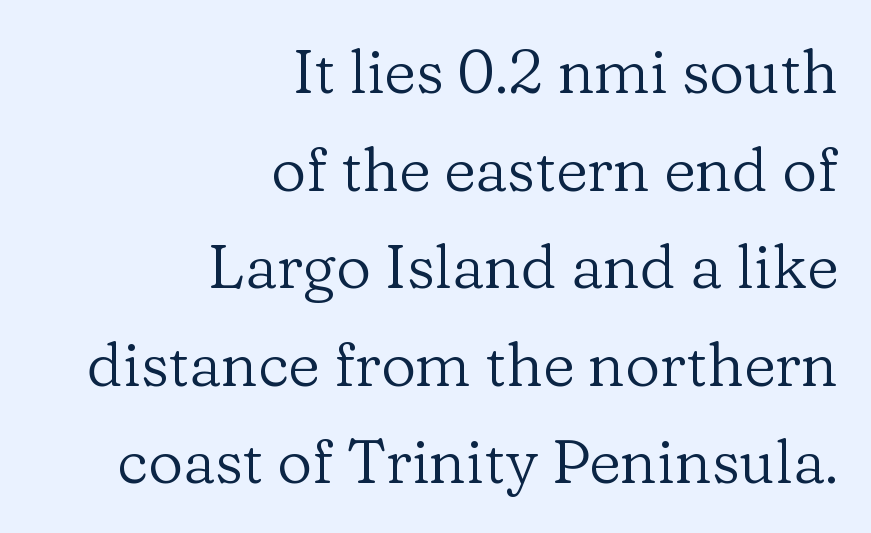
{"serif": "yes", "italic": "no", "bold": "no", "weight": "regular", "width": "normal", "stroke_contrast": "low", "x_height": "medium", "monospaced": "no", "underline": "no", "align": "right", "line_spacing": "normal", "line_spacing_ratio": 1.6, "letter_spacing": "normal", "letter_spacing_em": 0.0, "glyph_px": 61}
